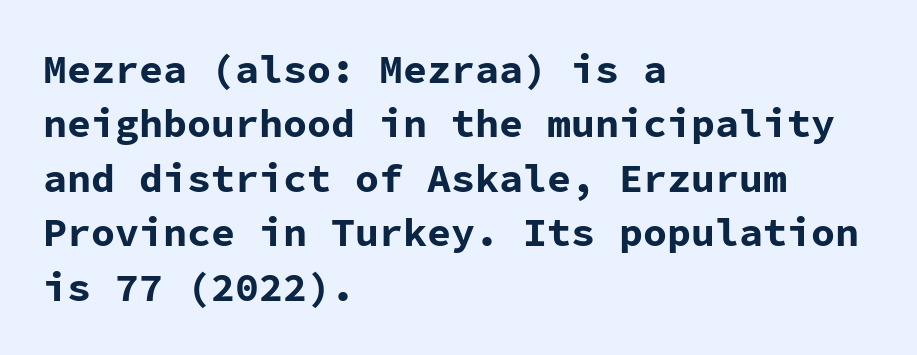
This block has exactly the height ordinary leading produces. The strokes are fattened all the way to bold. Descenders hang freely into open space. The letters carry no serifs — their stems end cleanly without finishing strokes. Nothing unusual about the tracking: characters are spaced as the font intends.
